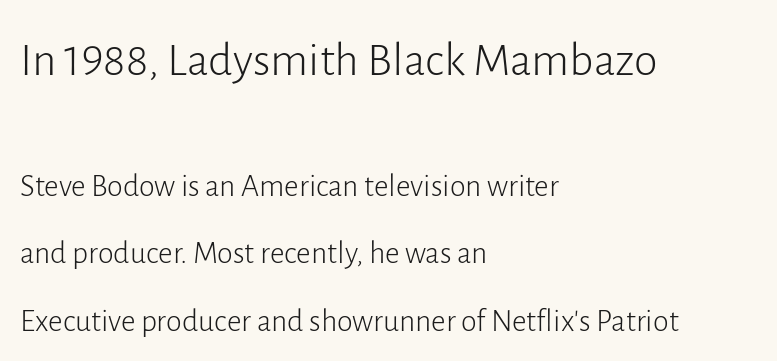
Visually the block forms a straight wall on the left and a jagged coastline on the right. To sum up the face: it is a sans, with no serifs. The gap between lines stays unmarked. Is there any slant? The stems are plumb. Larger block? The one above; the one below is distinctly smaller.
